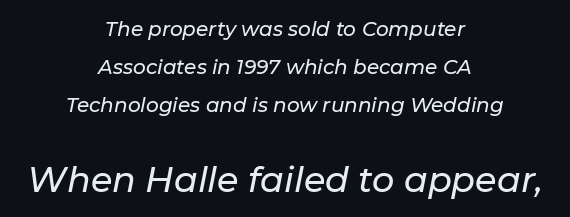
Q: Is the text italic (slanted)? A: Yes, it leans right by about 11 degrees.
Q: Is the text underlined? A: No.
Q: How is the paragraph aligned? A: Centered.
Q: Is the spacing between letters normal or unusually wide? A: Normal.
Q: Is the spacing between lines tight, normal or loose? A: Loose.
Q: Which block of text is set in a larger size, the first (top) or the second (bottom)? A: The second (bottom) one.
Q: Width (condensed, normal, or wide)? A: Normal.
Q: Stroke contrast? A: Low.
Q: x-height? A: Medium.
Q: Monospaced? A: No.
